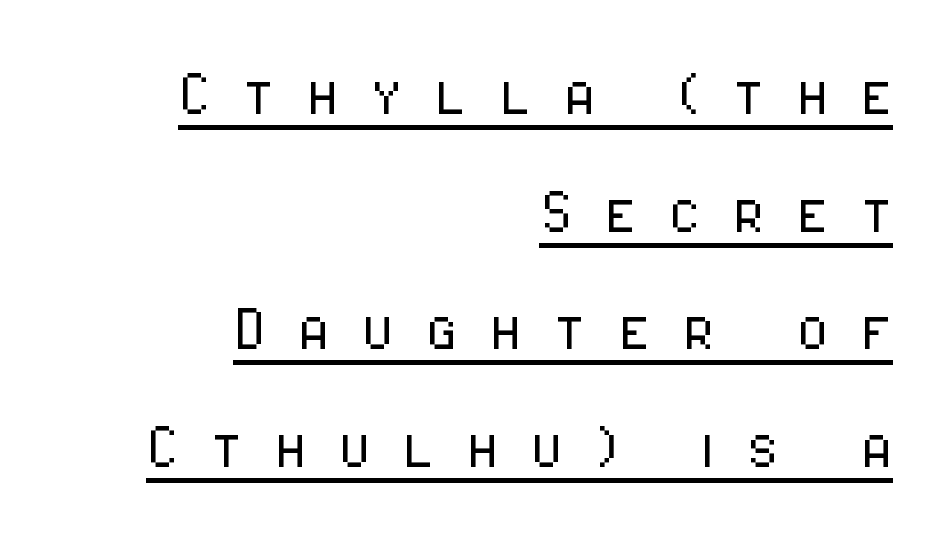
Q: Is the text bold? A: No.
Q: Is the text italic (slanted)? A: No, it is upright.
Q: Is the typeface a serif or a sans-serif typeface? A: Sans-serif.
Q: Is the text underlined? A: Yes.
Q: How is the paragraph aligned? A: Right-aligned.
Q: Is the spacing between letters normal or unusually wide? A: Unusually wide.
Q: Is the spacing between lines tight, normal or loose? A: Normal.
Q: Width (condensed, normal, or wide)? A: Condensed.
Q: Stroke contrast? A: Low.
Q: x-height? A: Medium.
Q: Monospaced? A: No.
